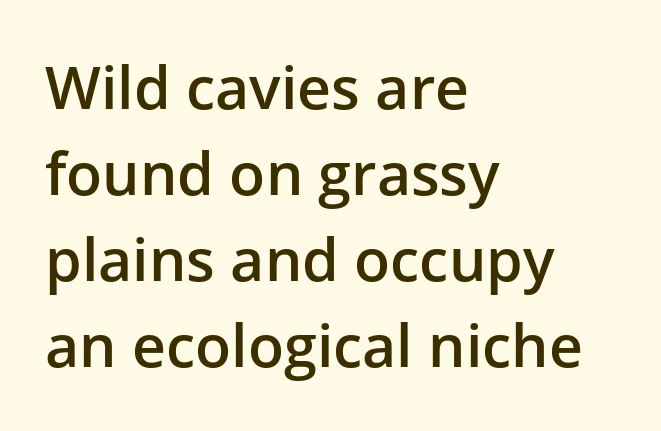
The image shows 59 px semibold sans-serif type, upright; set left-aligned, normal line spacing (1.46x), normal letter spacing, not underlined; low stroke contrast and a medium x-height.
